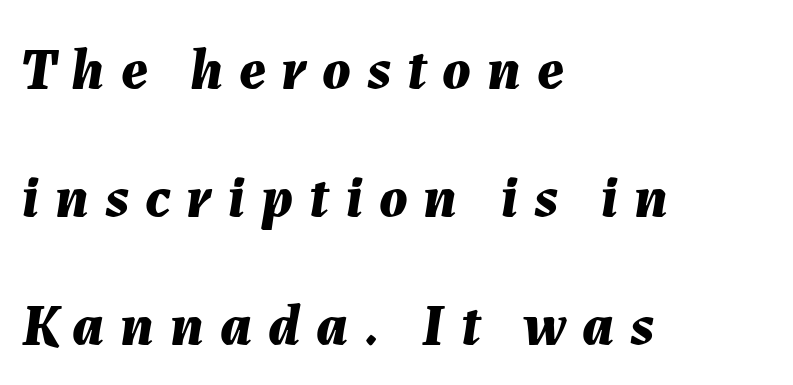
Words float on clear page, feet unadorned. Between one letter and the next there's a generous, obvious gap. Compared with a centered layout, this one pins lines to the left instead. If you measured baseline to baseline, you'd find a long distance. The text carries the slant typical of an italic or oblique font.
